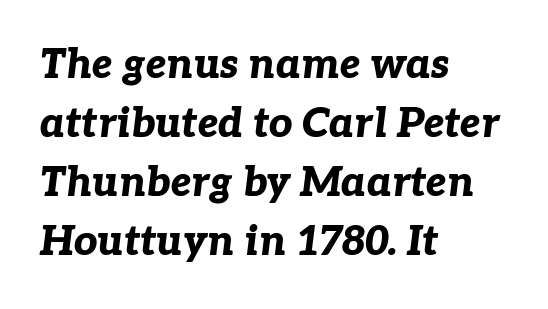
{"italic": "yes", "lean": "right", "slant_degrees": 7, "bold": "yes", "weight": "bold", "width": "normal", "stroke_contrast": "low", "x_height": "medium", "monospaced": "no", "underline": "no", "align": "left", "line_spacing": "normal", "line_spacing_ratio": 1.44, "letter_spacing": "normal", "letter_spacing_em": 0.0, "glyph_px": 41}
